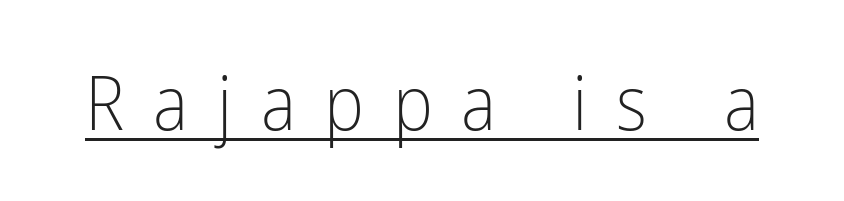
The image shows 75 px light, condensed sans-serif type, upright; set unusually wide letter spacing (+0.38 em), underlined; low stroke contrast and a medium x-height.
